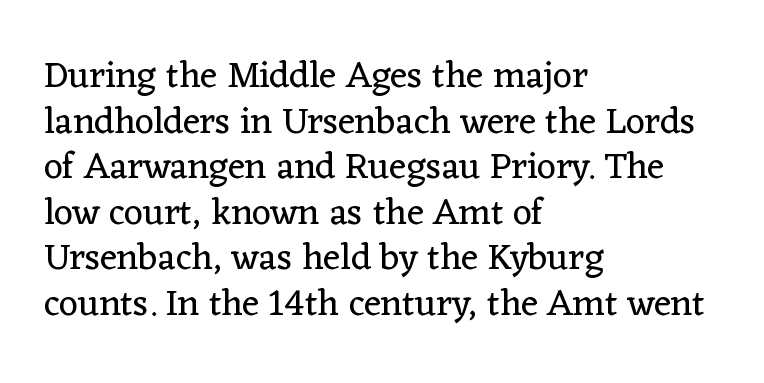
Q: Is the text bold? A: No.
Q: Is the text italic (slanted)? A: No, it is upright.
Q: Is the typeface a serif or a sans-serif typeface? A: Serif.
Q: Is the text underlined? A: No.
Q: How is the paragraph aligned? A: Left-aligned.
Q: Is the spacing between letters normal or unusually wide? A: Normal.
Q: Width (condensed, normal, or wide)? A: Normal.
Q: Stroke contrast? A: Low.
Q: x-height? A: Medium.
Q: Monospaced? A: No.
